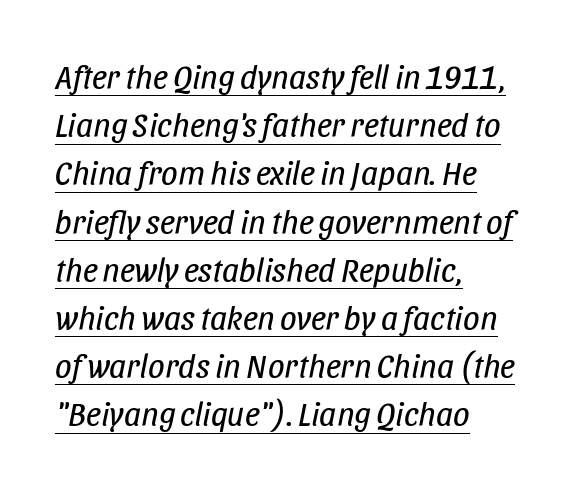
{"italic": "yes", "lean": "right", "slant_degrees": 11, "bold": "no", "weight": "regular", "width": "condensed", "stroke_contrast": "low", "x_height": "large", "monospaced": "no", "underline": "yes", "align": "left", "line_spacing": "normal", "line_spacing_ratio": 1.46, "letter_spacing": "normal", "letter_spacing_em": 0.0, "glyph_px": 33}
